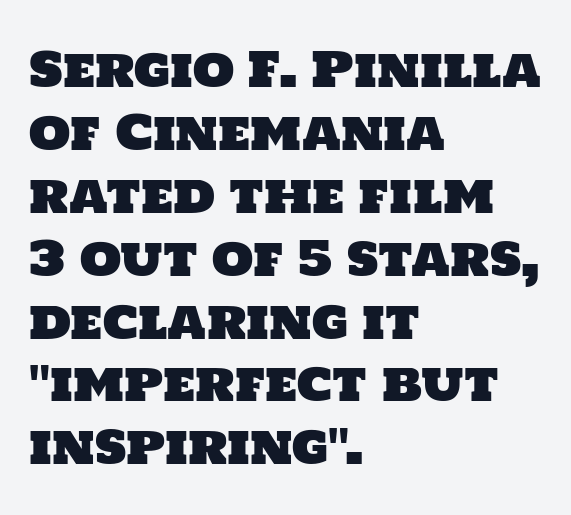
{"serif": "no", "width": "normal", "stroke_contrast": "low", "x_height": "large", "monospaced": "no", "underline": "no", "align": "left", "line_spacing": "normal", "line_spacing_ratio": 1.31, "letter_spacing": "normal", "letter_spacing_em": 0.0, "glyph_px": 48}
